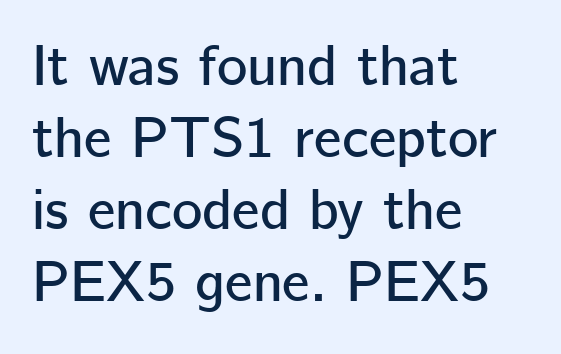
Nope, not italic — everything's standing straight. The typesetter chose a ragged-right arrangement here. A bare baseline throughout the passage. You can tell from the bare stems that sans-serif type was used. Is this a fixed-width face? No — the glyphs have proportional, varying widths.
